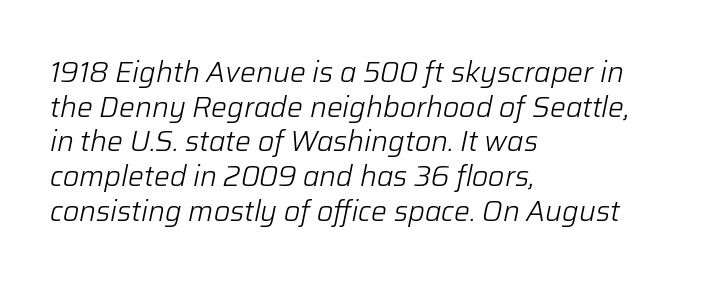
Words float on clear page, feet unadorned. Nothing unusual about the tracking: characters are spaced as the font intends. Tall strokes in this sample are angled rather than plumb. The characters are drawn with everyday or finer stroke widths. Do the characters align in a grid? No, the font is proportional. These lines are set flush left with a ragged right edge.
